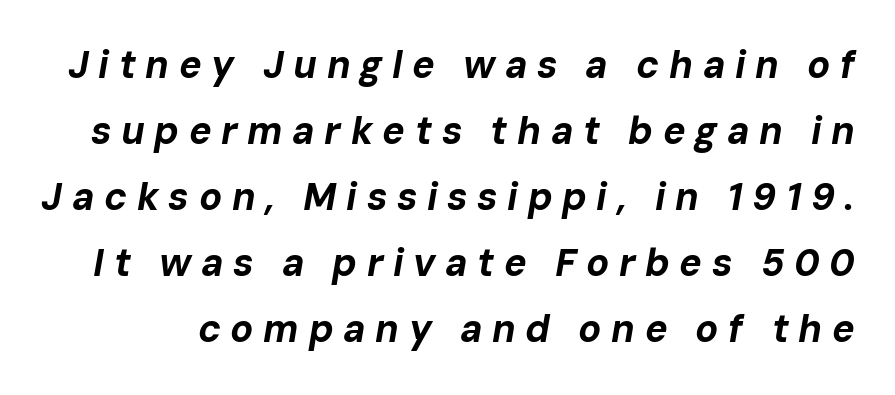
{"italic": "yes", "lean": "right", "slant_degrees": 10, "bold": "yes", "weight": "bold", "width": "normal", "stroke_contrast": "low", "x_height": "medium", "monospaced": "no", "underline": "no", "line_spacing_ratio": 1.74, "letter_spacing": "wide", "letter_spacing_em": 0.25, "glyph_px": 38}
